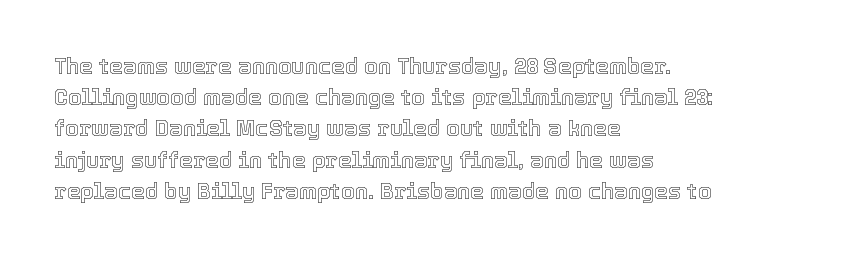
The image shows 22 px text type, upright; set left-aligned, normal line spacing (1.42x), normal letter spacing, not underlined.
